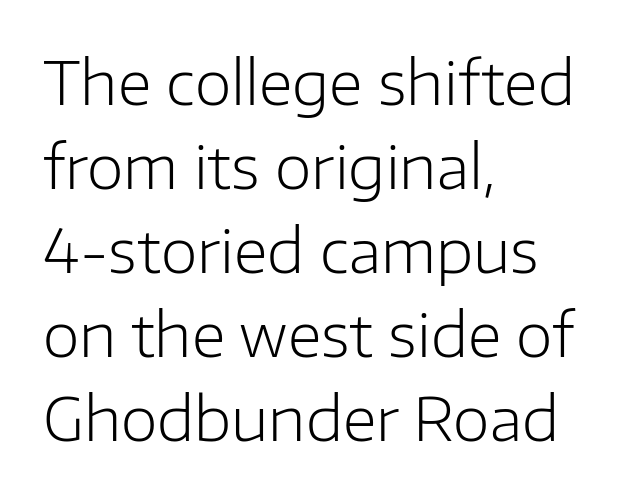
Q: Is the text bold? A: No.
Q: Is the text italic (slanted)? A: No, it is upright.
Q: Is the typeface a serif or a sans-serif typeface? A: Sans-serif.
Q: Is the text underlined? A: No.
Q: How is the paragraph aligned? A: Left-aligned.
Q: Is the spacing between letters normal or unusually wide? A: Normal.
Q: Is the spacing between lines tight, normal or loose? A: Normal.
Q: Width (condensed, normal, or wide)? A: Normal.
Q: Stroke contrast? A: Low.
Q: x-height? A: Medium.
Q: Monospaced? A: No.
